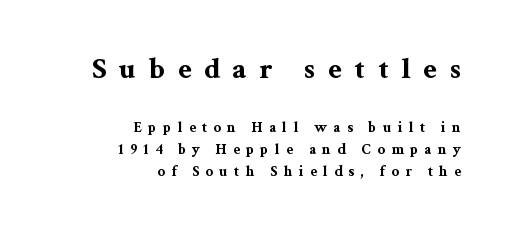
Q: Is the text bold? A: Yes.
Q: Is the text italic (slanted)? A: No, it is upright.
Q: Is the typeface a serif or a sans-serif typeface? A: Serif.
Q: Is the text underlined? A: No.
Q: How is the paragraph aligned? A: Right-aligned.
Q: Is the spacing between letters normal or unusually wide? A: Unusually wide.
Q: Is the spacing between lines tight, normal or loose? A: Normal.
Q: Which block of text is set in a larger size, the first (top) or the second (bottom)? A: The first (top) one.
Q: Width (condensed, normal, or wide)? A: Wide.
Q: Stroke contrast? A: Medium.
Q: x-height? A: Medium.
Q: Monospaced? A: No.
